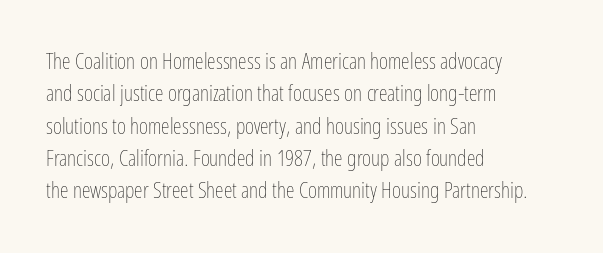
Q: Is the text bold? A: No.
Q: Is the text italic (slanted)? A: No, it is upright.
Q: Is the text underlined? A: No.
Q: How is the paragraph aligned? A: Left-aligned.
Q: Is the spacing between letters normal or unusually wide? A: Normal.
Q: Is the spacing between lines tight, normal or loose? A: Normal.
